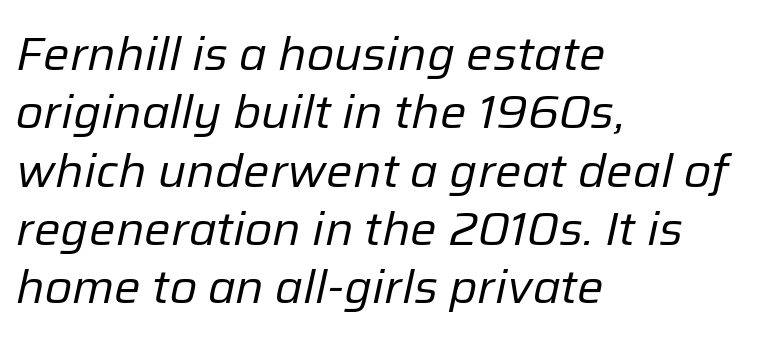
This rendering uses left alignment, leaving the right contour irregular. A light-to-regular cut is what we see here. The whole block is typeset with a tilt. Inter-character spacing is left at the font's built-in metrics. Think of a printed novel: that variable character pitch is what you see here.
